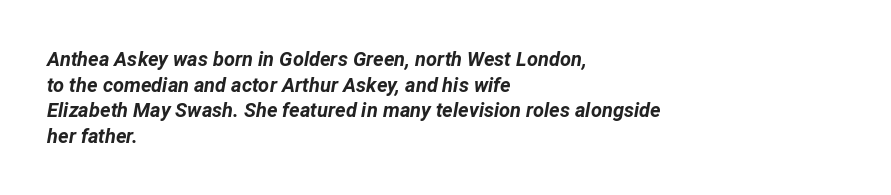
{"italic": "yes", "lean": "right", "slant_degrees": 12, "bold": "yes", "underline": "no", "align": "left", "line_spacing": "normal", "line_spacing_ratio": 1.28, "letter_spacing": "normal", "letter_spacing_em": 0.0, "glyph_px": 20}
